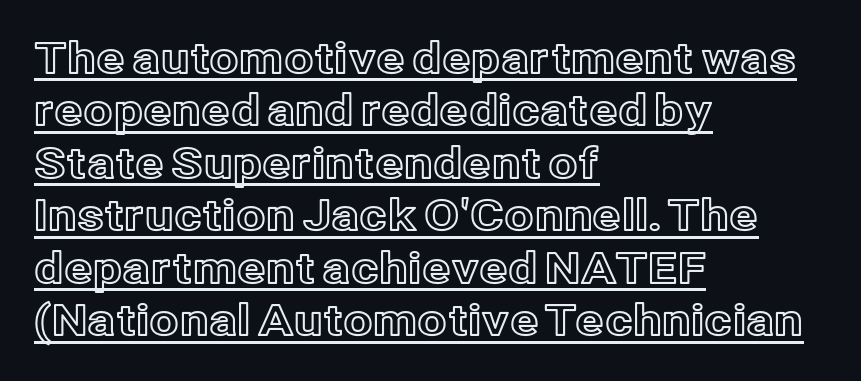
Q: Is the text italic (slanted)? A: No, it is upright.
Q: Is the text underlined? A: Yes.
Q: How is the paragraph aligned? A: Left-aligned.
Q: Is the spacing between letters normal or unusually wide? A: Normal.
Q: Is the spacing between lines tight, normal or loose? A: Normal.
Q: Width (condensed, normal, or wide)? A: Normal.
Q: x-height? A: Medium.
Q: Monospaced? A: No.
